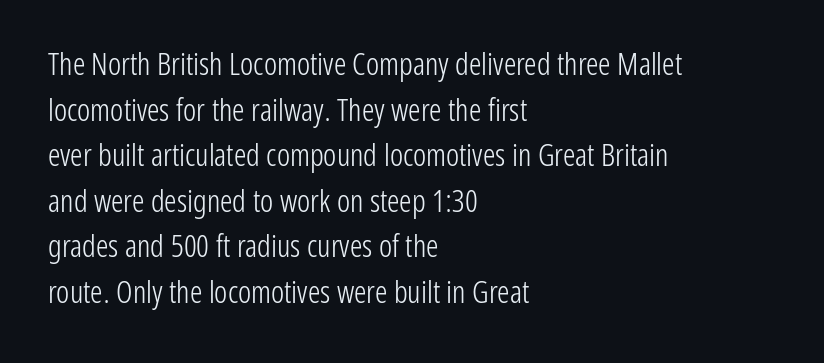
A typesetter would call this leading conventional body-copy spacing. Each letter's strokes conclude bluntly, with no projecting serifs. Unmarked baselines from the first word to the last. Character widths vary here, with narrow letters taking less room than wide ones. Weight class: somewhere from thin through regular.
